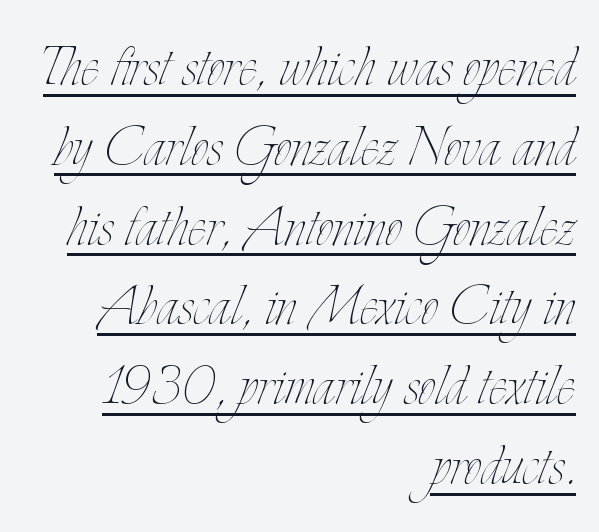
Compared with undecorated copy, this sample adds a rule below the words. Compared with typical paragraphs, the rows here are closer together. Letter spacing: default.
